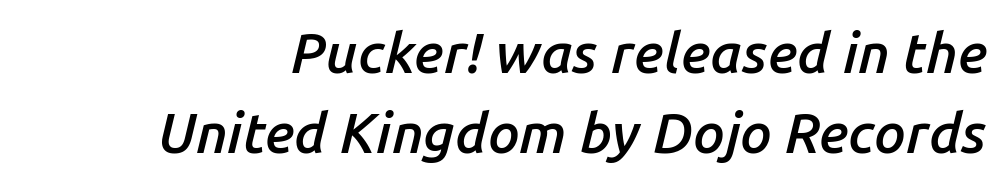
The image shows 56 px semibold type, italic (leaning right); set normal line spacing (1.42x), normal letter spacing, not underlined; low stroke contrast and a medium x-height.
